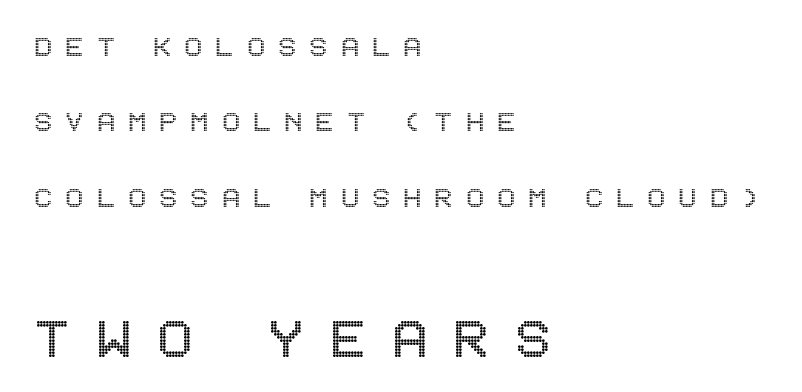
One glance says open: line gaps are wider than usual. Between these two stacked blocks, the lower one wins on size. Designer's note — italics off, roman on. Check under the words: just untouched page.
